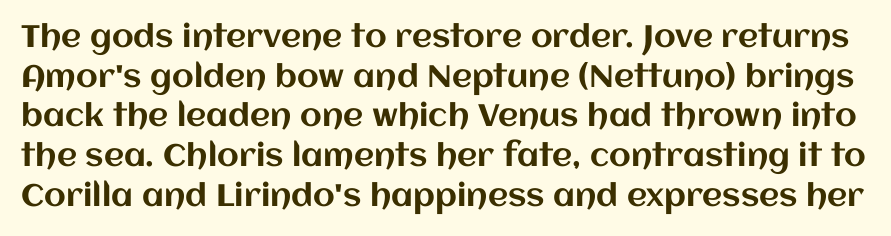
{"italic": "no", "width": "normal", "stroke_contrast": "medium", "x_height": "large", "monospaced": "no", "underline": "no", "line_spacing": "normal", "line_spacing_ratio": 1.28, "letter_spacing": "normal", "letter_spacing_em": 0.0, "glyph_px": 31}
